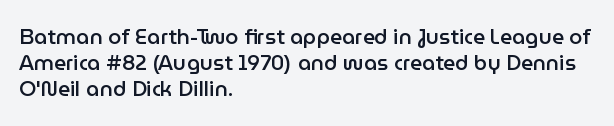
{"italic": "no", "bold": "semi", "underline": "no", "align": "left", "line_spacing": "normal", "line_spacing_ratio": 1.25, "letter_spacing": "normal", "letter_spacing_em": 0.0, "glyph_px": 21}
